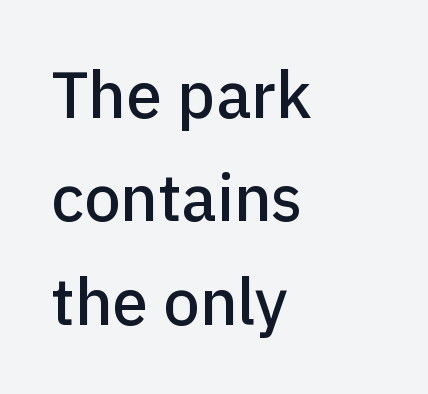
Q: Is the text italic (slanted)? A: No, it is upright.
Q: Is the typeface a serif or a sans-serif typeface? A: Sans-serif.
Q: Is the text underlined? A: No.
Q: How is the paragraph aligned? A: Left-aligned.
Q: Is the spacing between letters normal or unusually wide? A: Normal.
Q: Is the spacing between lines tight, normal or loose? A: Normal.
Q: Width (condensed, normal, or wide)? A: Normal.
Q: Stroke contrast? A: Low.
Q: x-height? A: Medium.
Q: Monospaced? A: No.
